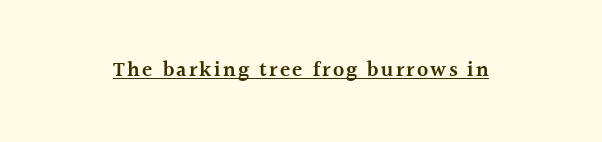
Q: Is the text bold? A: Semi-bold.
Q: Is the text italic (slanted)? A: No, it is upright.
Q: Is the text underlined? A: Yes.
